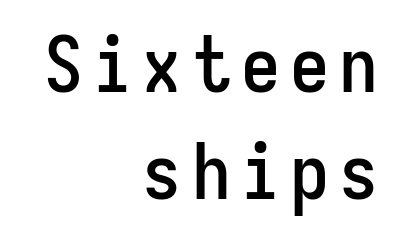
Q: Is the text italic (slanted)? A: No, it is upright.
Q: Is the typeface a serif or a sans-serif typeface? A: Sans-serif.
Q: Is the text underlined? A: No.
Q: How is the paragraph aligned? A: Right-aligned.
Q: Is the spacing between lines tight, normal or loose? A: Normal.
Q: Width (condensed, normal, or wide)? A: Condensed.
Q: Stroke contrast? A: Low.
Q: x-height? A: Medium.
Q: Monospaced? A: Yes.
